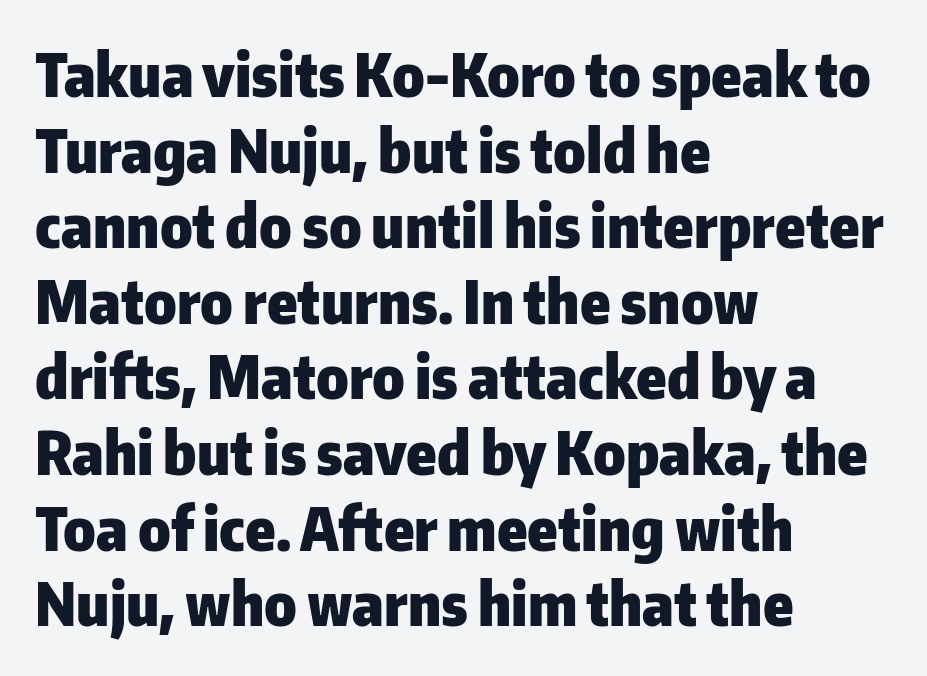
Every row of glyphs begins at an identical x-position on the left. Its strokes are broad and dark, the hallmark of bold type. Nope, not italic — everything's standing straight. Think of a printed novel: that variable character pitch is what you see here. Compared with typical body copy, the letter spacing here is the same. Check the space under the baseline: it is left empty.
